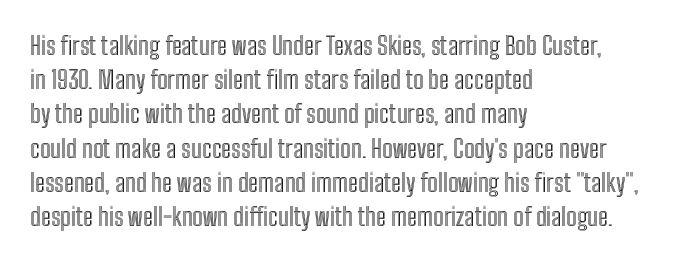
{"italic": "no", "underline": "no", "align": "left", "line_spacing": "normal", "line_spacing_ratio": 1.37, "letter_spacing": "normal", "letter_spacing_em": 0.0, "glyph_px": 25}
